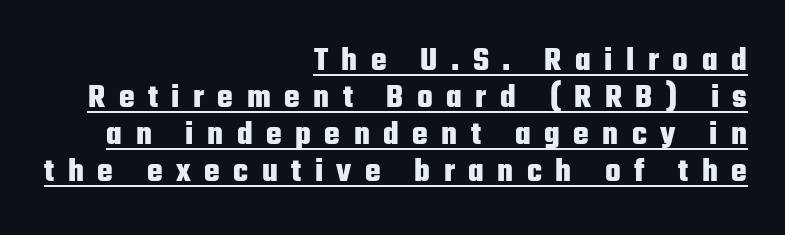
Q: Is the text bold? A: Yes.
Q: Is the text italic (slanted)? A: No, it is upright.
Q: Is the typeface a serif or a sans-serif typeface? A: Sans-serif.
Q: Is the text underlined? A: Yes.
Q: How is the paragraph aligned? A: Right-aligned.
Q: Is the spacing between letters normal or unusually wide? A: Unusually wide.
Q: Is the spacing between lines tight, normal or loose? A: Tight.
Q: Width (condensed, normal, or wide)? A: Condensed.
Q: Stroke contrast? A: Low.
Q: x-height? A: Medium.
Q: Monospaced? A: No.
